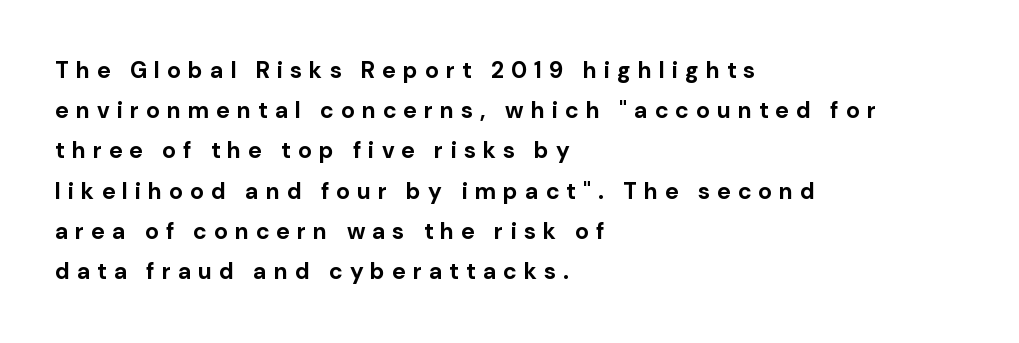
Honestly, there is no underline to notice here at all. The paragraph has a hard left edge and a soft right edge. Display-style spreading of the glyphs; the letterfit is very open. A roman cut, with each character standing at attention. The letters are bold, with thick, heavy strokes.
